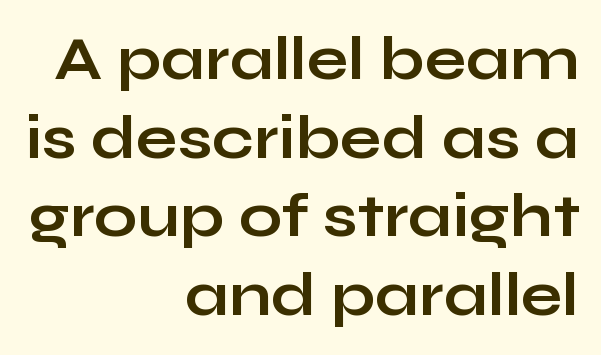
The horizontal fit of the characters is conventional and even. No word sits above an underline. The leading is moderate, giving the passage an even texture. You'd pick this weight for a headline — it's a proper bold. In terms of posture, this sample is upright. Varying glyph widths throughout — classic text-font behaviour.
